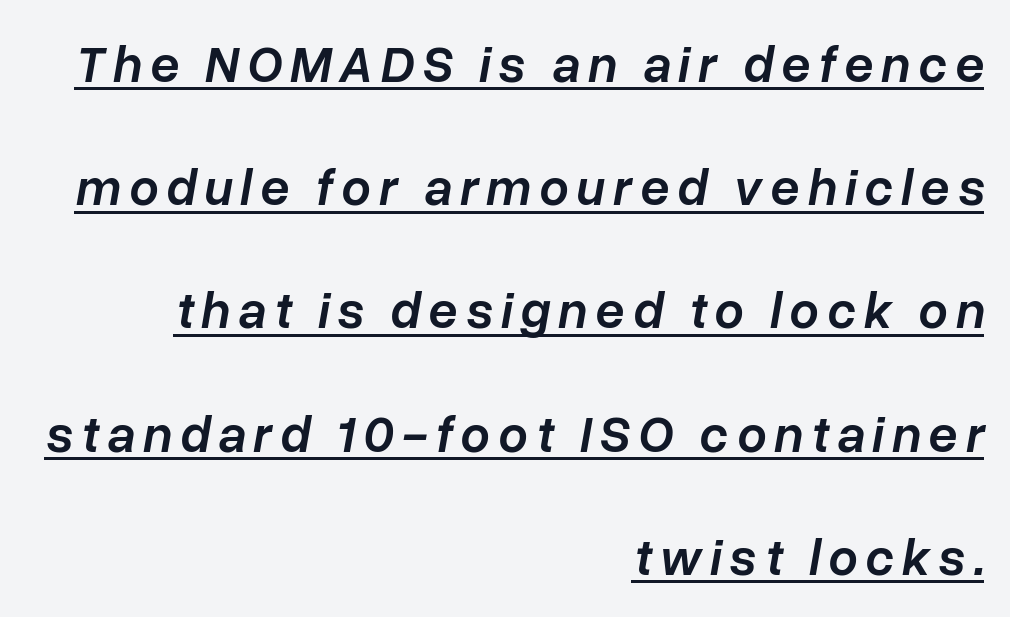
Loosely led — the rows are spread out. Which margin do the lines hug? The right one — the left edge is uneven. What decoration does the sample have? An underline. Typesetter's note: demi weight, one step under bold. Looks like regular typesetting: each glyph gets only the width it needs.
